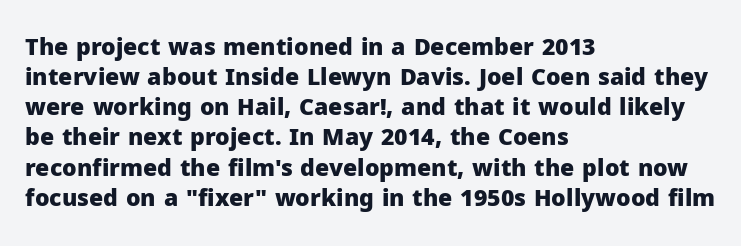
{"italic": "no", "bold": "yes", "underline": "no", "align": "left", "line_spacing": "normal", "line_spacing_ratio": 1.31, "letter_spacing": "normal", "letter_spacing_em": 0.0, "glyph_px": 23}
